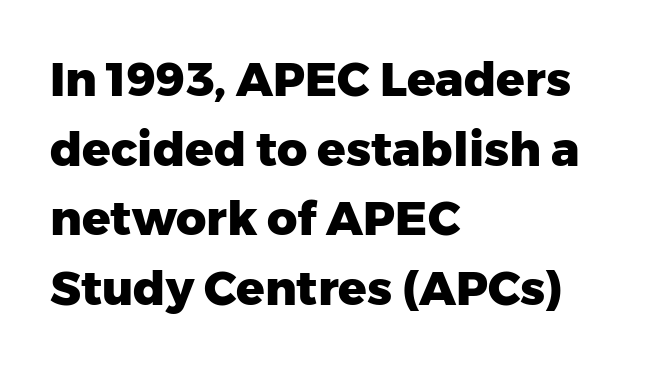
Q: Is the text bold? A: Yes.
Q: Is the text italic (slanted)? A: No, it is upright.
Q: Is the typeface a serif or a sans-serif typeface? A: Sans-serif.
Q: Is the text underlined? A: No.
Q: How is the paragraph aligned? A: Left-aligned.
Q: Is the spacing between letters normal or unusually wide? A: Normal.
Q: Is the spacing between lines tight, normal or loose? A: Normal.
Q: Width (condensed, normal, or wide)? A: Normal.
Q: Stroke contrast? A: Low.
Q: x-height? A: Medium.
Q: Monospaced? A: No.
